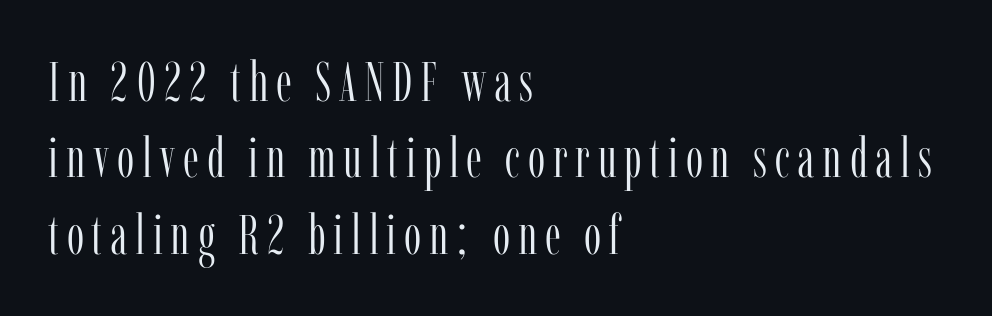
Q: Is the text bold? A: No.
Q: Is the text italic (slanted)? A: No, it is upright.
Q: Is the typeface a serif or a sans-serif typeface? A: Serif.
Q: Is the text underlined? A: No.
Q: How is the paragraph aligned? A: Left-aligned.
Q: Is the spacing between lines tight, normal or loose? A: Normal.
Q: Width (condensed, normal, or wide)? A: Condensed.
Q: Stroke contrast? A: Low.
Q: x-height? A: Medium.
Q: Monospaced? A: No.
